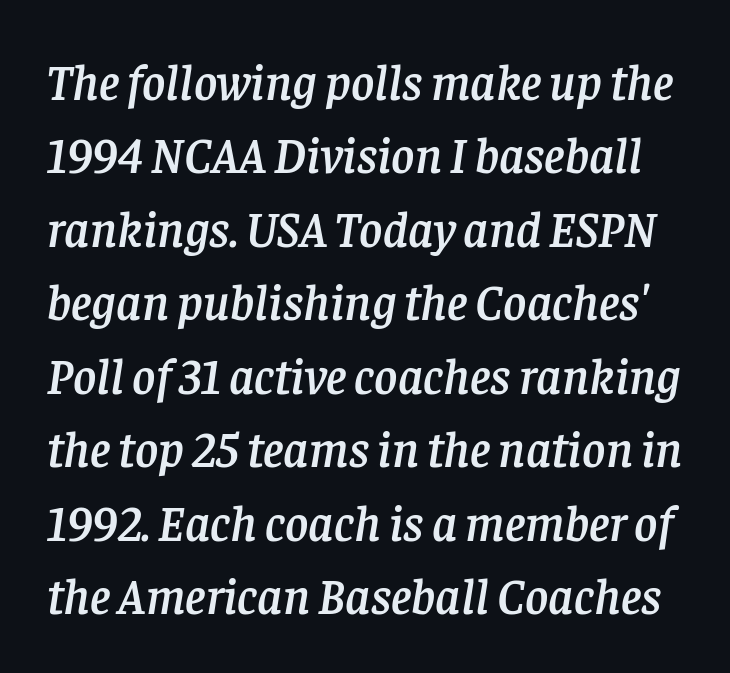
The image shows 50 px serif type, italic (leaning right); set normal line spacing (1.47x), normal letter spacing, not underlined; low stroke contrast and a large x-height.
